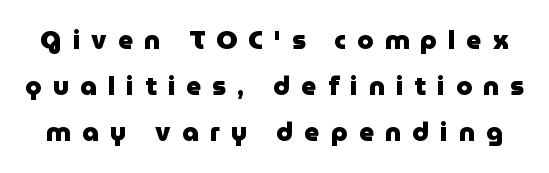
{"italic": "no", "bold": "yes", "underline": "no", "line_spacing_ratio": 1.77, "letter_spacing": "wide", "letter_spacing_em": 0.43, "glyph_px": 26}
